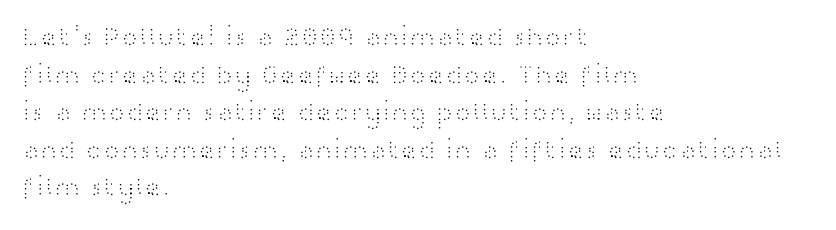
The image shows 27 px text type, upright; set left-aligned, normal line spacing (1.39x), normal letter spacing, not underlined.
